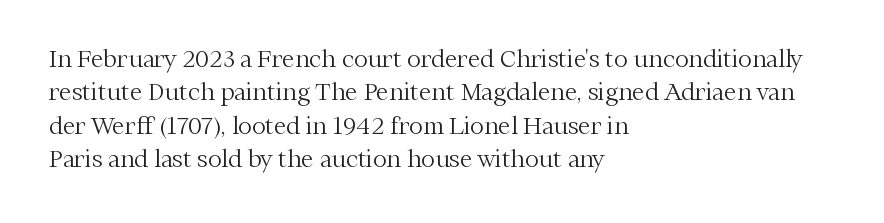
{"italic": "no", "bold": "no", "underline": "no", "align": "left", "line_spacing": "normal", "line_spacing_ratio": 1.45, "letter_spacing": "normal", "letter_spacing_em": 0.0, "glyph_px": 23}
